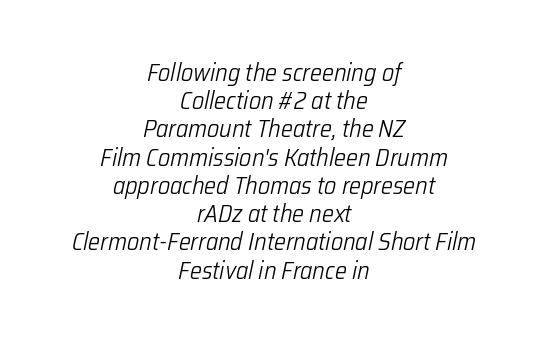
{"italic": "yes", "lean": "right", "slant_degrees": 12, "bold": "no", "underline": "no", "align": "center", "line_spacing": "tight", "line_spacing_ratio": 1.13, "letter_spacing": "normal", "letter_spacing_em": 0.0, "glyph_px": 25}
